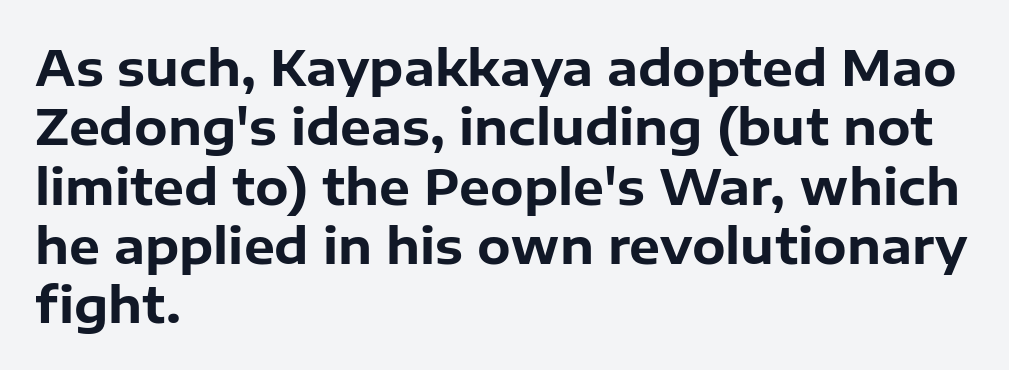
Q: Is the text bold? A: Yes.
Q: Is the text italic (slanted)? A: No, it is upright.
Q: Is the typeface a serif or a sans-serif typeface? A: Sans-serif.
Q: Is the text underlined? A: No.
Q: How is the paragraph aligned? A: Left-aligned.
Q: Is the spacing between letters normal or unusually wide? A: Normal.
Q: Width (condensed, normal, or wide)? A: Normal.
Q: Stroke contrast? A: Low.
Q: x-height? A: Medium.
Q: Monospaced? A: No.
